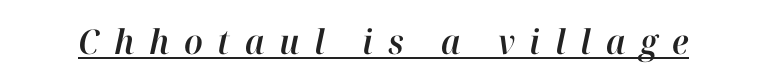
When letters slant like this, we call the style italic. Spacing verdict: proportional, widths tailored to each character. Compared with undecorated copy, this sample adds a rule below the words. The horizontal fit of the characters is loose and conspicuously gappy.
